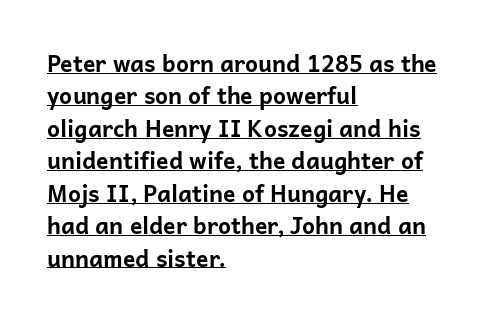
The face used here has the dense, thick strokes of a bold. In terms of letterspacing, this is plain default setting. This sample carries an underscore along the baseline area. The vertical gap from one line to the next is medium.
